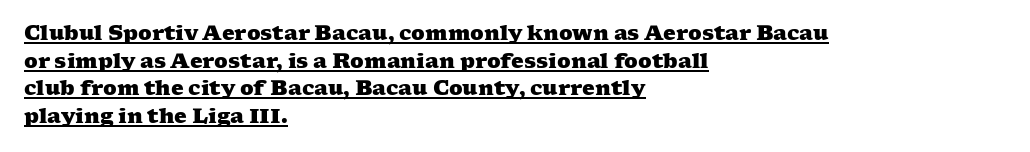
Here the glyphs are tracked normally, forming tight word shapes. Interline gaps are of average width in this sample. These characters rest on top of a visible drawn line. This sample is left-justified, so line endings fall wherever the words run out.
